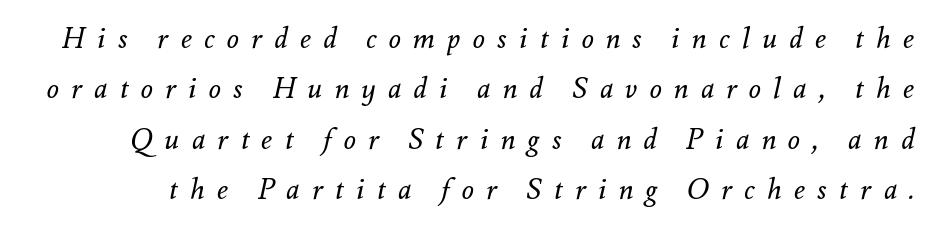
The image shows 28 px regular-weight type, italic (leaning right); set line spacing 1.8x, unusually wide letter spacing (+0.44 em), not underlined; medium stroke contrast and a small x-height.
